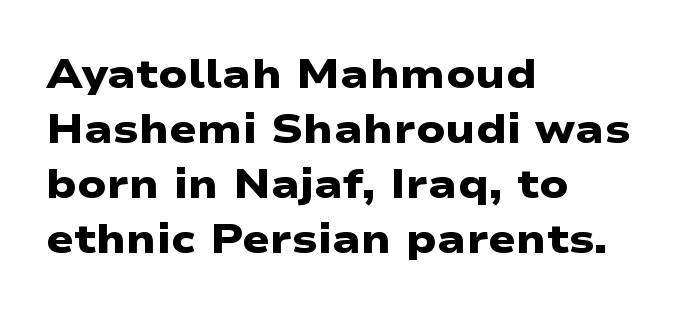
{"serif": "no", "bold": "yes", "weight": "heavy", "width": "wide", "stroke_contrast": "low", "x_height": "medium", "monospaced": "no", "underline": "no", "align": "left", "line_spacing": "normal", "line_spacing_ratio": 1.34, "letter_spacing": "normal", "letter_spacing_em": 0.0, "glyph_px": 41}
